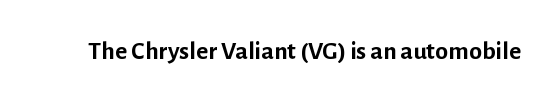
{"italic": "no", "bold": "yes", "underline": "no", "letter_spacing": "normal", "letter_spacing_em": 0.0, "glyph_px": 26}
